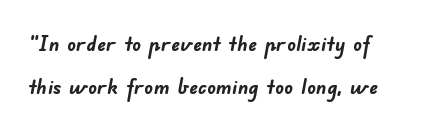
{"bold": "yes", "underline": "no", "line_spacing": "loose", "line_spacing_ratio": 1.95, "letter_spacing": "normal", "letter_spacing_em": 0.0, "glyph_px": 22}
